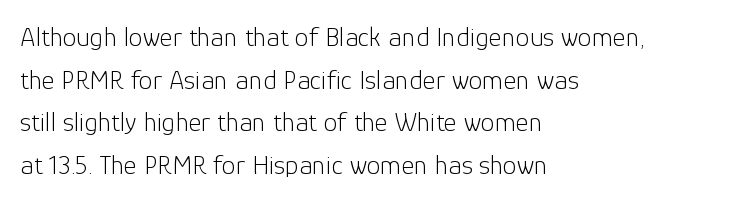
The image shows 28 px light sans-serif type, upright; set left-aligned, normal line spacing (1.52x), normal letter spacing, not underlined; low stroke contrast and a medium x-height.
